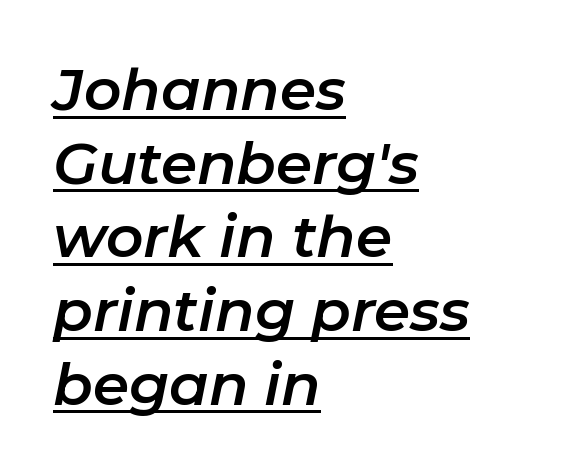
{"italic": "yes", "lean": "right", "slant_degrees": 11, "width": "normal", "stroke_contrast": "low", "x_height": "medium", "monospaced": "no", "underline": "yes", "align": "left", "line_spacing": "normal", "line_spacing_ratio": 1.27, "letter_spacing": "normal", "letter_spacing_em": 0.0, "glyph_px": 58}
